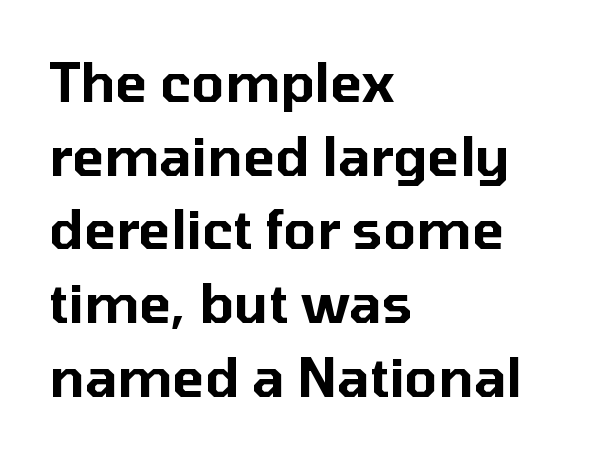
{"serif": "no", "italic": "no", "width": "normal", "stroke_contrast": "low", "x_height": "medium", "monospaced": "no", "underline": "no", "align": "left", "line_spacing": "normal", "line_spacing_ratio": 1.39, "letter_spacing": "normal", "letter_spacing_em": 0.0, "glyph_px": 53}
